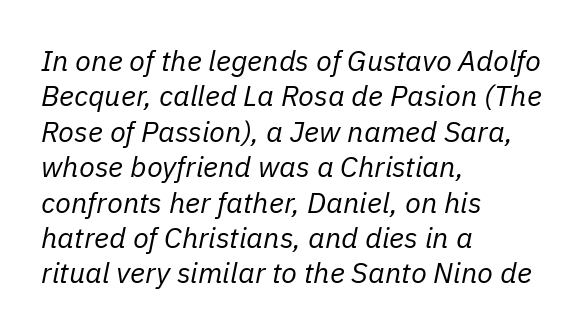
Inter-character spacing is left at the font's built-in metrics. Descenders are the only things crossing below the line. The specimen reads as italic at a glance. Stems here are at most as thick as an everyday book face.
